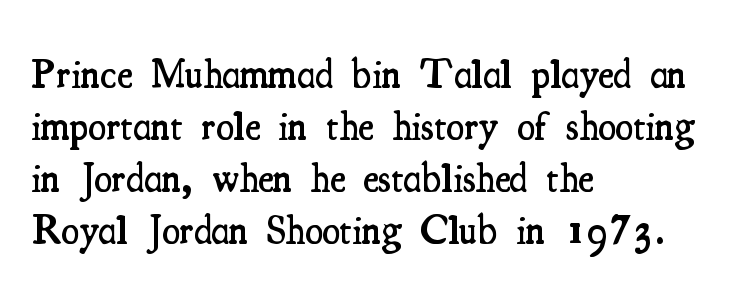
{"serif": "yes", "italic": "no", "bold": "semi", "weight": "semibold", "width": "condensed", "stroke_contrast": "medium", "x_height": "small", "monospaced": "no", "underline": "no", "align": "left", "line_spacing": "normal", "line_spacing_ratio": 1.27, "letter_spacing": "normal", "letter_spacing_em": 0.0, "glyph_px": 41}
